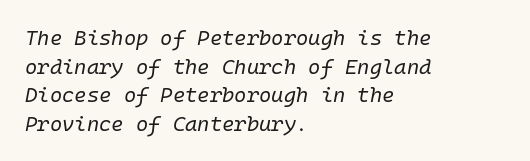
The image shows 21 px text type, italic (leaning right); set left-aligned, normal line spacing (1.36x), normal letter spacing, not underlined.
